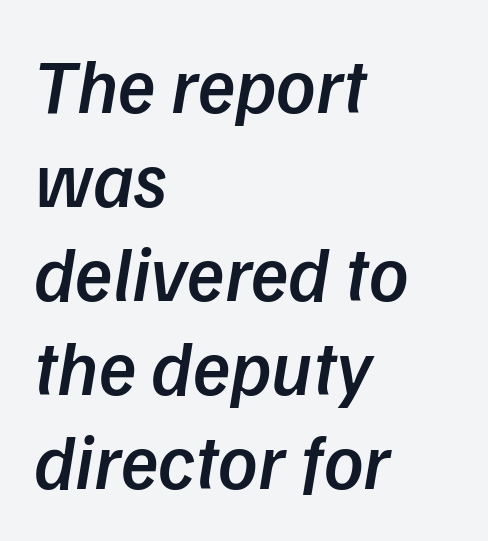
The image shows 77 px semibold sans-serif type; set left-aligned, line spacing 1.22x, normal letter spacing, not underlined; low stroke contrast and a medium x-height.
